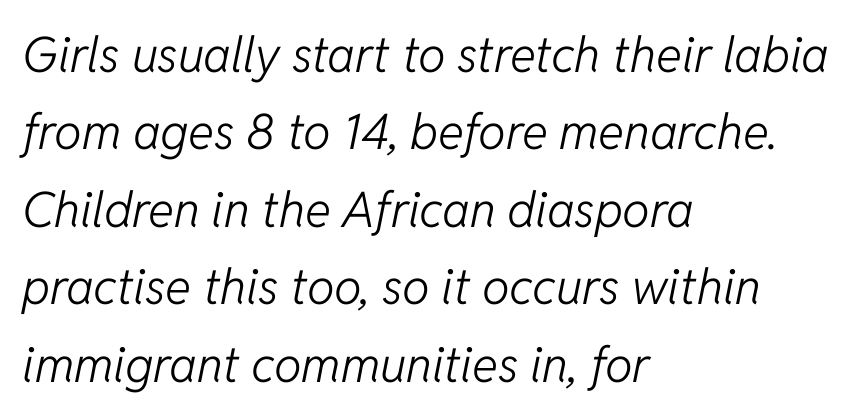
Q: Is the text bold? A: No.
Q: Is the text italic (slanted)? A: Yes, it leans right by about 11 degrees.
Q: Is the text underlined? A: No.
Q: How is the paragraph aligned? A: Left-aligned.
Q: Is the spacing between letters normal or unusually wide? A: Normal.
Q: Is the spacing between lines tight, normal or loose? A: Normal.
Q: Width (condensed, normal, or wide)? A: Normal.
Q: Stroke contrast? A: Low.
Q: x-height? A: Medium.
Q: Monospaced? A: No.
